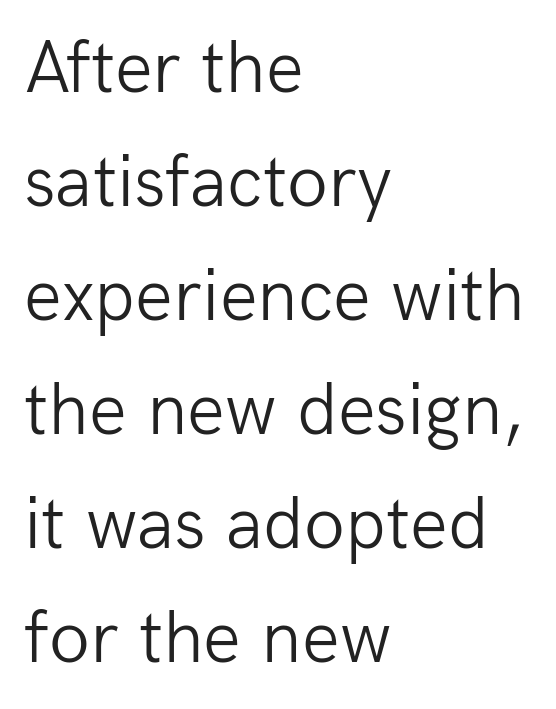
Q: Is the text bold? A: No.
Q: Is the text italic (slanted)? A: No, it is upright.
Q: Is the typeface a serif or a sans-serif typeface? A: Sans-serif.
Q: Is the text underlined? A: No.
Q: How is the paragraph aligned? A: Left-aligned.
Q: Is the spacing between letters normal or unusually wide? A: Normal.
Q: Is the spacing between lines tight, normal or loose? A: Normal.
Q: Width (condensed, normal, or wide)? A: Normal.
Q: Stroke contrast? A: Low.
Q: x-height? A: Medium.
Q: Monospaced? A: No.
